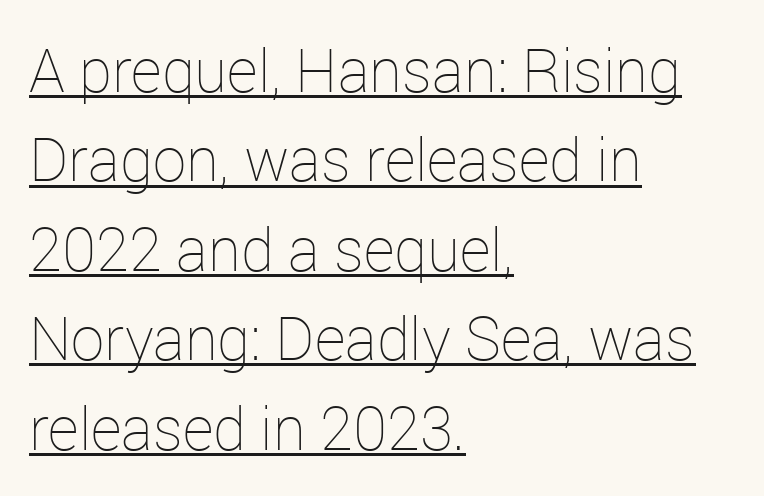
Q: Is the text bold? A: No.
Q: Is the text italic (slanted)? A: No, it is upright.
Q: Is the text underlined? A: Yes.
Q: How is the paragraph aligned? A: Left-aligned.
Q: Is the spacing between letters normal or unusually wide? A: Normal.
Q: Is the spacing between lines tight, normal or loose? A: Normal.
Q: Width (condensed, normal, or wide)? A: Normal.
Q: Stroke contrast? A: Low.
Q: x-height? A: Medium.
Q: Monospaced? A: No.
